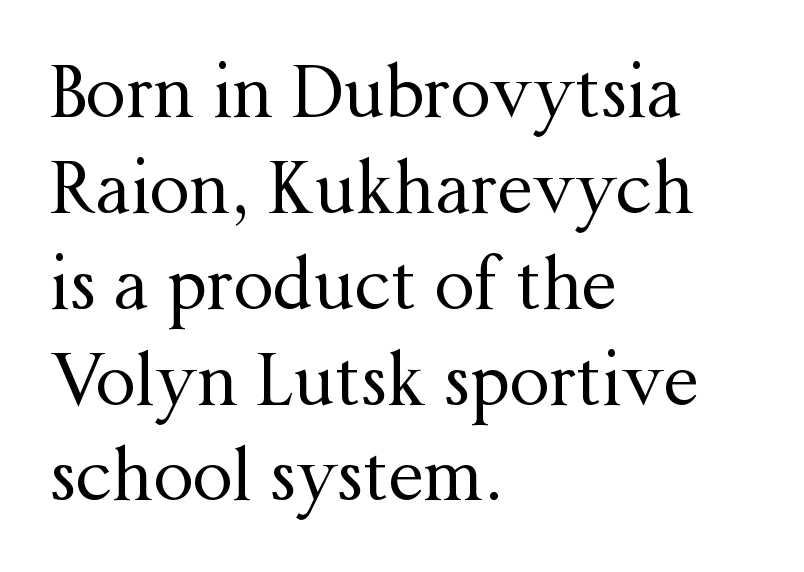
Q: Is the text bold? A: No.
Q: Is the text italic (slanted)? A: No, it is upright.
Q: Is the typeface a serif or a sans-serif typeface? A: Serif.
Q: Is the text underlined? A: No.
Q: How is the paragraph aligned? A: Left-aligned.
Q: Is the spacing between letters normal or unusually wide? A: Normal.
Q: Is the spacing between lines tight, normal or loose? A: Normal.
Q: Width (condensed, normal, or wide)? A: Normal.
Q: Stroke contrast? A: Medium.
Q: x-height? A: Medium.
Q: Monospaced? A: No.
